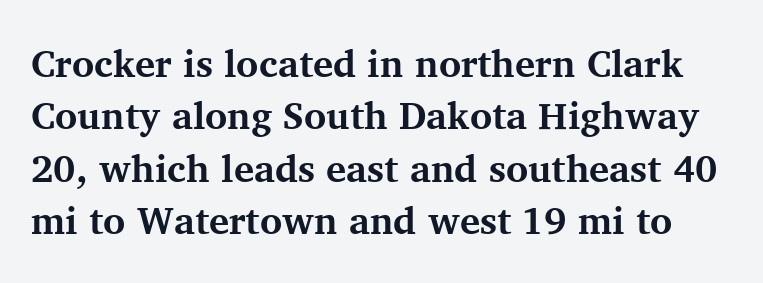
Look at the bottom of the vertical strokes: they flare into serifs here. Every character sits straight up, as roman type does. Spacing verdict: proportional, widths tailored to each character. The foot of each line stays bare and open. The passage shown is emphatically bold. Honestly, the letter spacing is just normal — you wouldn't notice it.
